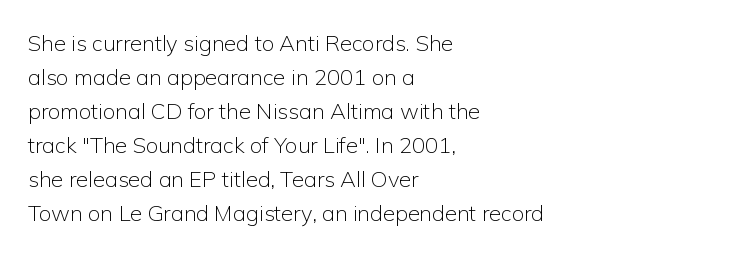
The image shows 22 px text type, upright; set left-aligned, normal line spacing (1.55x), normal letter spacing, not underlined.
